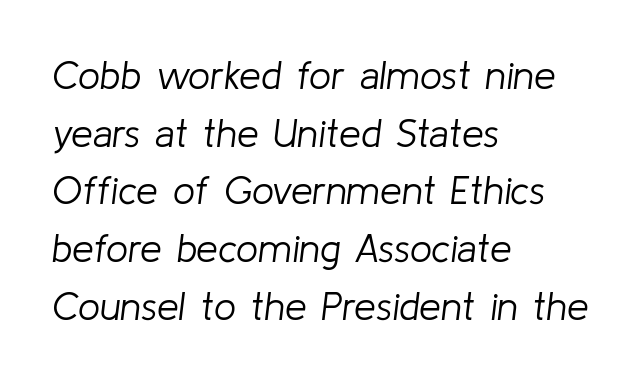
Q: Is the text bold? A: No.
Q: Is the text italic (slanted)? A: Yes, it leans right by about 8 degrees.
Q: Is the text underlined? A: No.
Q: How is the paragraph aligned? A: Left-aligned.
Q: Is the spacing between letters normal or unusually wide? A: Normal.
Q: Is the spacing between lines tight, normal or loose? A: Normal.
Q: Width (condensed, normal, or wide)? A: Normal.
Q: Stroke contrast? A: Low.
Q: x-height? A: Medium.
Q: Monospaced? A: No.
